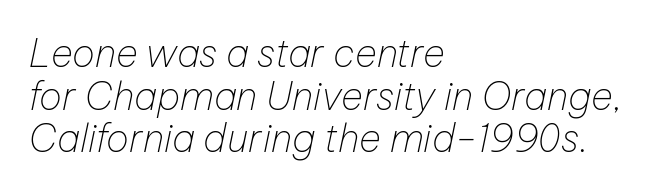
{"italic": "yes", "lean": "right", "slant_degrees": 12, "bold": "no", "weight": "thin", "width": "normal", "stroke_contrast": "low", "x_height": "medium", "monospaced": "no", "underline": "no", "align": "left", "line_spacing": "tight", "line_spacing_ratio": 1.12, "letter_spacing": "normal", "letter_spacing_em": 0.0, "glyph_px": 38}
